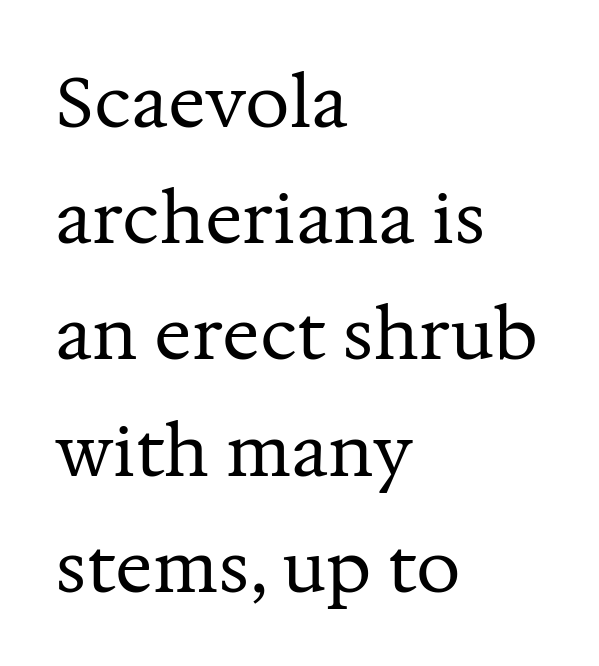
{"serif": "yes", "italic": "no", "bold": "no", "weight": "regular", "width": "normal", "stroke_contrast": "medium", "x_height": "medium", "monospaced": "no", "underline": "no", "align": "left", "line_spacing": "normal", "line_spacing_ratio": 1.66, "letter_spacing": "normal", "letter_spacing_em": 0.0, "glyph_px": 70}
